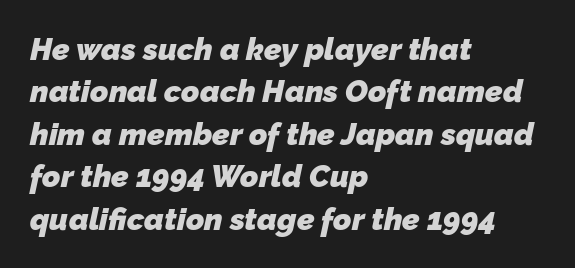
{"serif": "no", "bold": "yes", "weight": "heavy", "width": "normal", "stroke_contrast": "low", "x_height": "medium", "monospaced": "no", "underline": "no", "align": "left", "line_spacing": "normal", "line_spacing_ratio": 1.37, "letter_spacing": "normal", "letter_spacing_em": 0.0, "glyph_px": 31}
